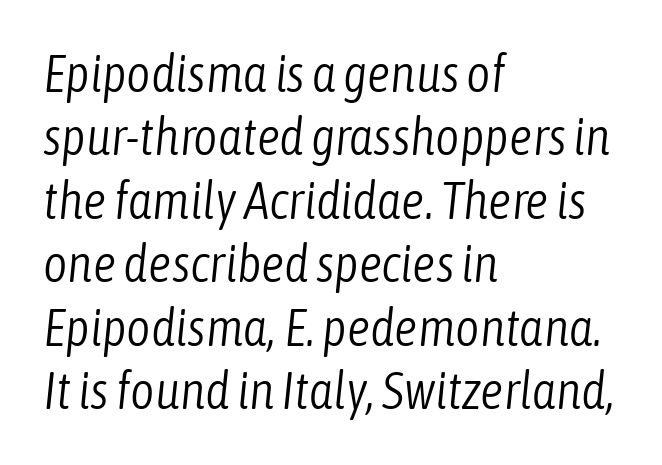
{"italic": "yes", "lean": "right", "slant_degrees": 6, "bold": "no", "weight": "light", "width": "condensed", "stroke_contrast": "low", "x_height": "medium", "monospaced": "no", "underline": "no", "align": "left", "line_spacing_ratio": 1.22, "letter_spacing": "normal", "letter_spacing_em": 0.0, "glyph_px": 52}
